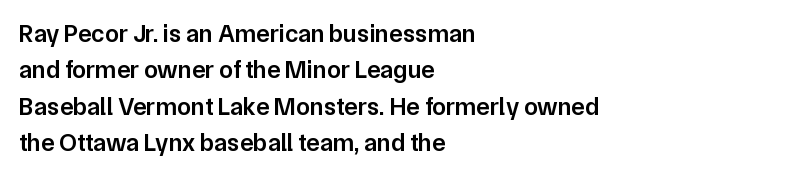
{"italic": "no", "bold": "semi", "underline": "no", "align": "left", "line_spacing": "normal", "line_spacing_ratio": 1.46, "letter_spacing": "normal", "letter_spacing_em": 0.0, "glyph_px": 25}
